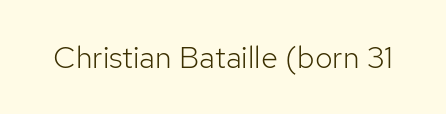
The image shows 31 px light sans-serif type, upright; set normal letter spacing, not underlined; low stroke contrast and a medium x-height.
